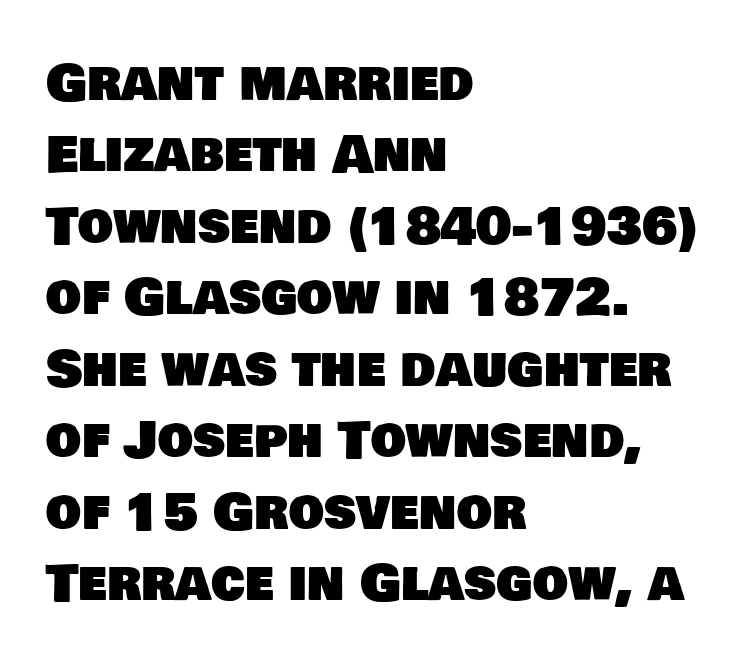
Short note: letters normally spaced. The block of text has a typical density, with ordinary space between rows. All the whitespace from short lines collects on the right. This sample has the flowing, uneven cadence of proportional lettering. The baseline area is clear. Nothing sits at the stroke ends, so this counts as sans-serif.
